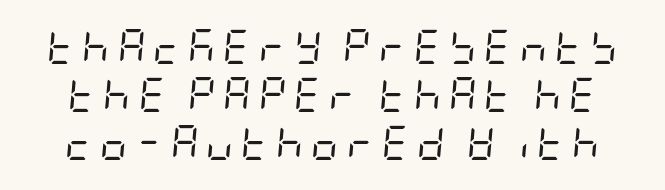
{"italic": "yes", "lean": "right", "slant_degrees": 5, "bold": "no", "weight": "regular", "width": "condensed", "stroke_contrast": "low", "x_height": "large", "underline": "no", "line_spacing": "normal", "line_spacing_ratio": 1.41, "letter_spacing": "wide", "letter_spacing_em": 0.22, "glyph_px": 34}
